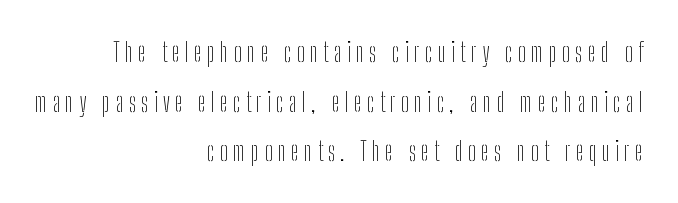
Q: Is the text bold? A: No.
Q: Is the text italic (slanted)? A: No, it is upright.
Q: Is the text underlined? A: No.
Q: How is the paragraph aligned? A: Right-aligned.
